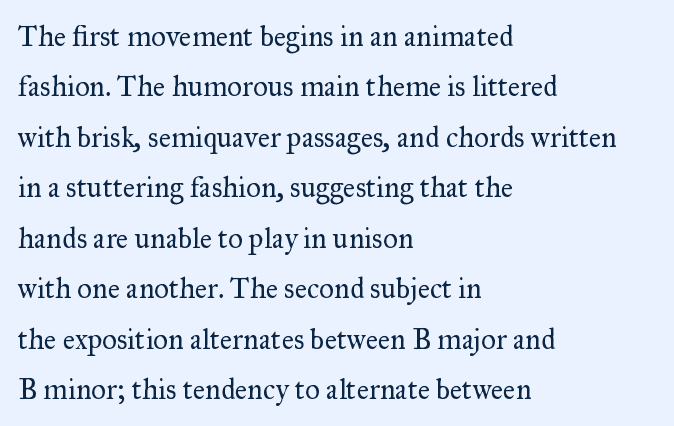
The image shows 29 px regular-weight serif type, upright; set left-aligned, line spacing 1.74x, normal letter spacing, not underlined; medium stroke contrast and a small x-height.
